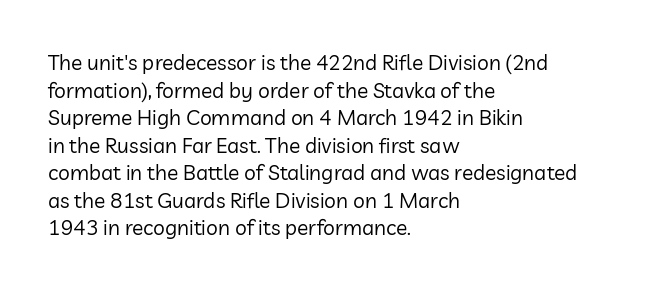
{"italic": "no", "bold": "no", "underline": "no", "align": "left", "line_spacing": "normal", "line_spacing_ratio": 1.31, "letter_spacing": "normal", "letter_spacing_em": 0.0, "glyph_px": 21}
